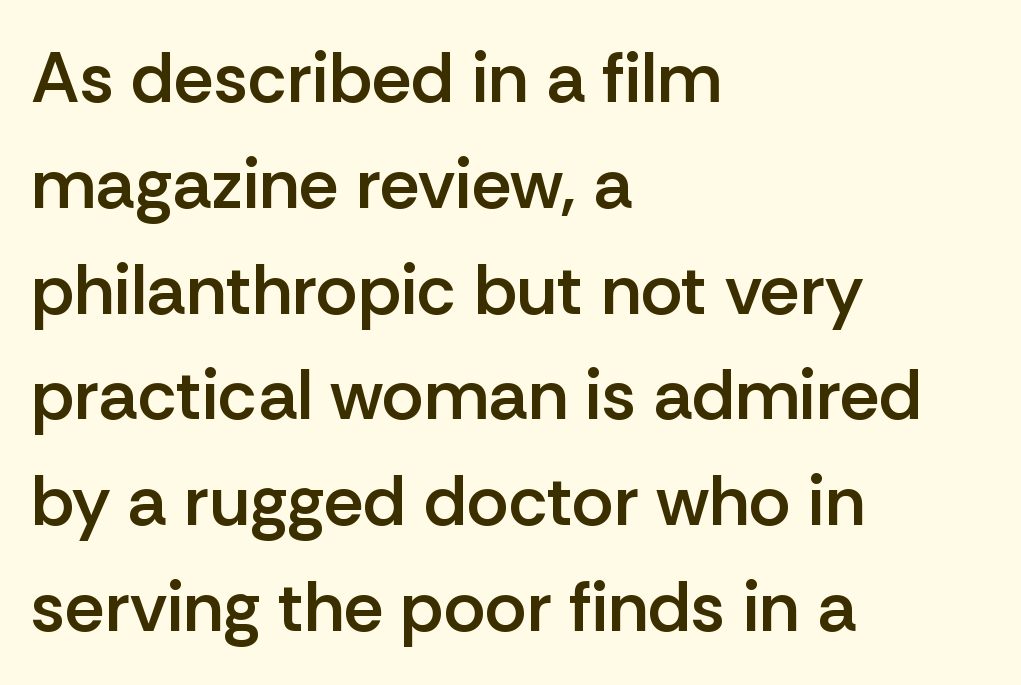
Q: Is the text bold? A: Semi-bold.
Q: Is the text italic (slanted)? A: No, it is upright.
Q: Is the typeface a serif or a sans-serif typeface? A: Sans-serif.
Q: Is the text underlined? A: No.
Q: How is the paragraph aligned? A: Left-aligned.
Q: Is the spacing between letters normal or unusually wide? A: Normal.
Q: Is the spacing between lines tight, normal or loose? A: Normal.
Q: Width (condensed, normal, or wide)? A: Normal.
Q: Stroke contrast? A: Low.
Q: x-height? A: Medium.
Q: Monospaced? A: No.
